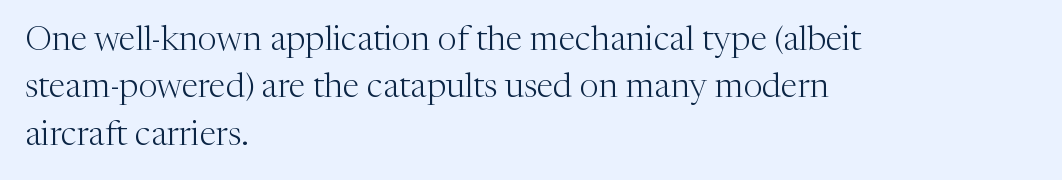
Q: Is the text bold? A: No.
Q: Is the text italic (slanted)? A: No, it is upright.
Q: Is the typeface a serif or a sans-serif typeface? A: Serif.
Q: Is the text underlined? A: No.
Q: How is the paragraph aligned? A: Left-aligned.
Q: Is the spacing between letters normal or unusually wide? A: Normal.
Q: Is the spacing between lines tight, normal or loose? A: Normal.
Q: Width (condensed, normal, or wide)? A: Normal.
Q: Stroke contrast? A: Medium.
Q: x-height? A: Medium.
Q: Monospaced? A: No.
